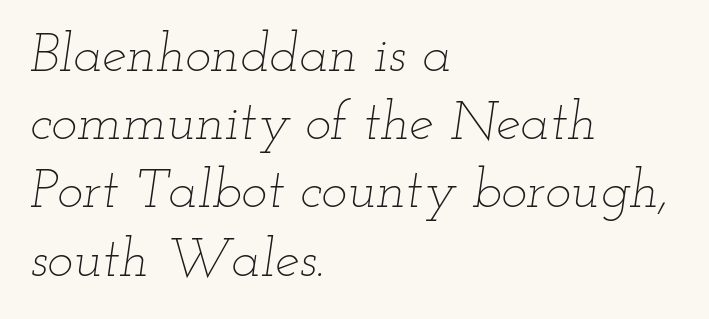
Q: Is the text bold? A: No.
Q: Is the text italic (slanted)? A: Yes, it leans right by about 12 degrees.
Q: Is the text underlined? A: No.
Q: How is the paragraph aligned? A: Left-aligned.
Q: Is the spacing between letters normal or unusually wide? A: Normal.
Q: Width (condensed, normal, or wide)? A: Wide.
Q: Stroke contrast? A: Low.
Q: x-height? A: Small.
Q: Monospaced? A: No.
